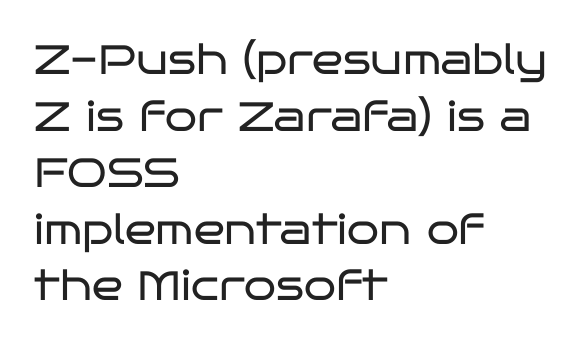
{"serif": "no", "italic": "no", "bold": "no", "weight": "regular", "width": "wide", "stroke_contrast": "low", "x_height": "large", "monospaced": "no", "underline": "no", "align": "left", "line_spacing": "normal", "line_spacing_ratio": 1.38, "letter_spacing": "normal", "letter_spacing_em": 0.0, "glyph_px": 41}
